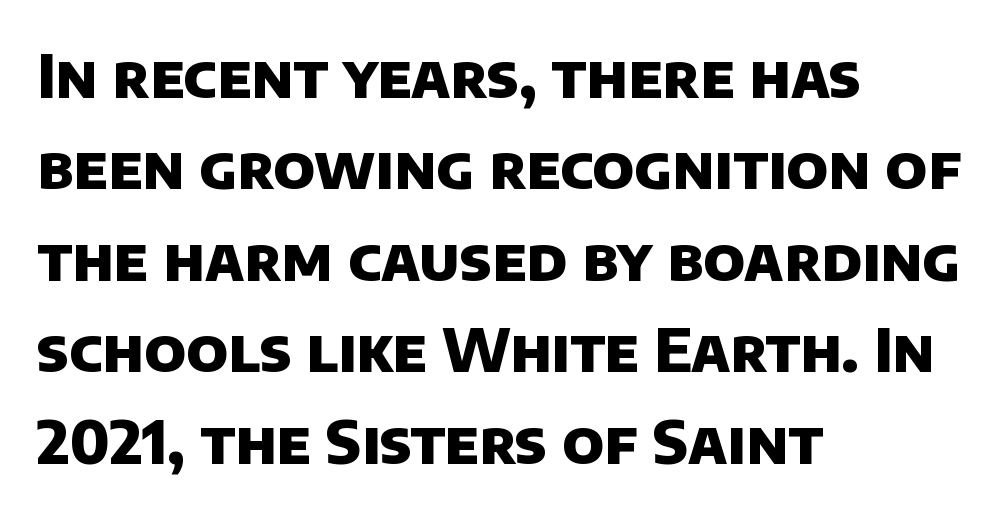
The image shows 59 px heavy sans-serif type; set left-aligned, normal line spacing (1.55x), normal letter spacing, not underlined; low stroke contrast and a large x-height.
